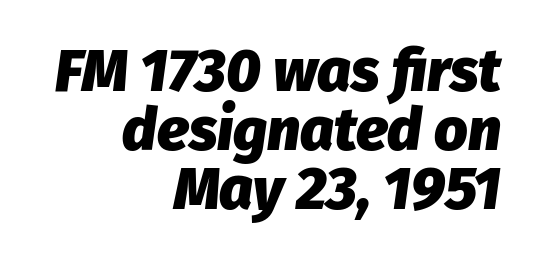
Q: Is the text bold? A: Yes.
Q: Is the text italic (slanted)? A: Yes, it leans right by about 8 degrees.
Q: Is the text underlined? A: No.
Q: How is the paragraph aligned? A: Right-aligned.
Q: Is the spacing between letters normal or unusually wide? A: Normal.
Q: Is the spacing between lines tight, normal or loose? A: Tight.
Q: Width (condensed, normal, or wide)? A: Normal.
Q: Stroke contrast? A: Low.
Q: x-height? A: Medium.
Q: Monospaced? A: No.
